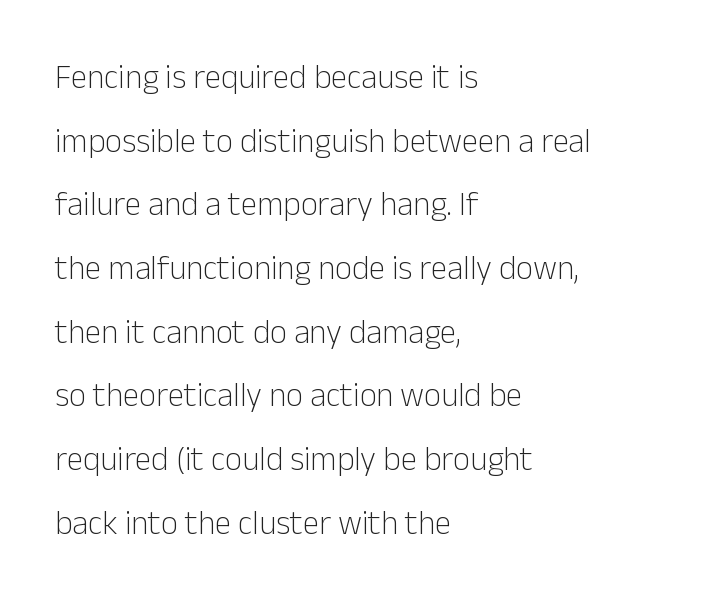
Q: Is the text bold? A: No.
Q: Is the text italic (slanted)? A: No, it is upright.
Q: Is the typeface a serif or a sans-serif typeface? A: Sans-serif.
Q: Is the text underlined? A: No.
Q: How is the paragraph aligned? A: Left-aligned.
Q: Is the spacing between letters normal or unusually wide? A: Normal.
Q: Is the spacing between lines tight, normal or loose? A: Loose.
Q: Width (condensed, normal, or wide)? A: Normal.
Q: Stroke contrast? A: Low.
Q: x-height? A: Medium.
Q: Monospaced? A: No.
